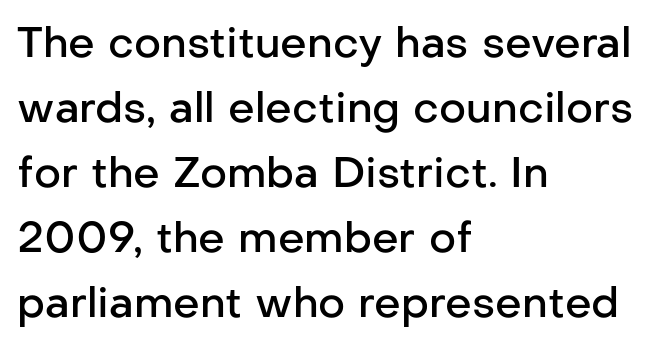
The image shows 42 px semibold sans-serif type, upright; set left-aligned, normal line spacing (1.55x), normal letter spacing, not underlined; low stroke contrast and a medium x-height.
